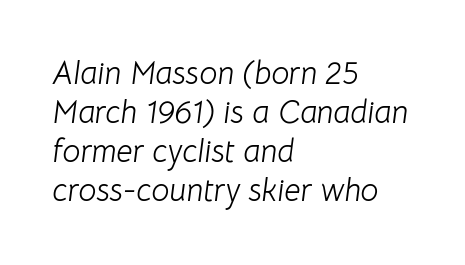
The image shows 32 px light type, italic (leaning right); set left-aligned, line spacing 1.22x, normal letter spacing, not underlined; low stroke contrast and a medium x-height.
